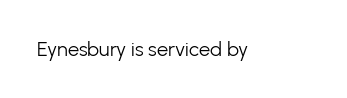
{"italic": "no", "bold": "no", "underline": "no", "letter_spacing": "normal", "letter_spacing_em": 0.0, "glyph_px": 20}
